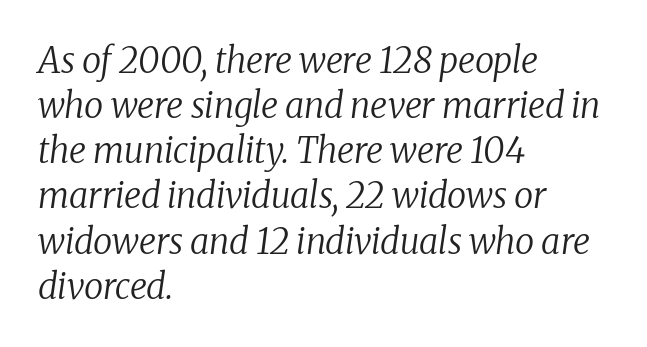
Q: Is the text bold? A: No.
Q: Is the text italic (slanted)? A: Yes, it leans right by about 8 degrees.
Q: Is the typeface a serif or a sans-serif typeface? A: Serif.
Q: Is the text underlined? A: No.
Q: How is the paragraph aligned? A: Left-aligned.
Q: Is the spacing between letters normal or unusually wide? A: Normal.
Q: Is the spacing between lines tight, normal or loose? A: Normal.
Q: Width (condensed, normal, or wide)? A: Normal.
Q: Stroke contrast? A: Low.
Q: x-height? A: Medium.
Q: Monospaced? A: No.
